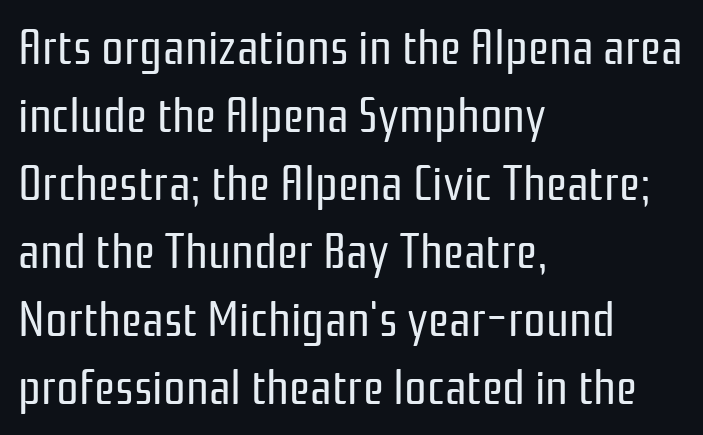
{"serif": "no", "italic": "no", "bold": "no", "weight": "regular", "width": "condensed", "stroke_contrast": "low", "x_height": "medium", "monospaced": "no", "underline": "no", "align": "left", "line_spacing": "normal", "line_spacing_ratio": 1.36, "letter_spacing": "normal", "letter_spacing_em": 0.0, "glyph_px": 50}
